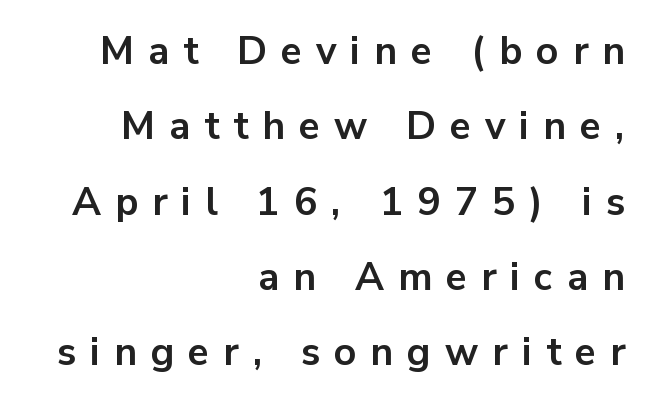
I'd call this a sans setting — the letters go barefoot. The lines are spread far apart with generous leading. Characters follow at a spacing far wider than the type designer built in. Weight check: bold — yes, fully.
